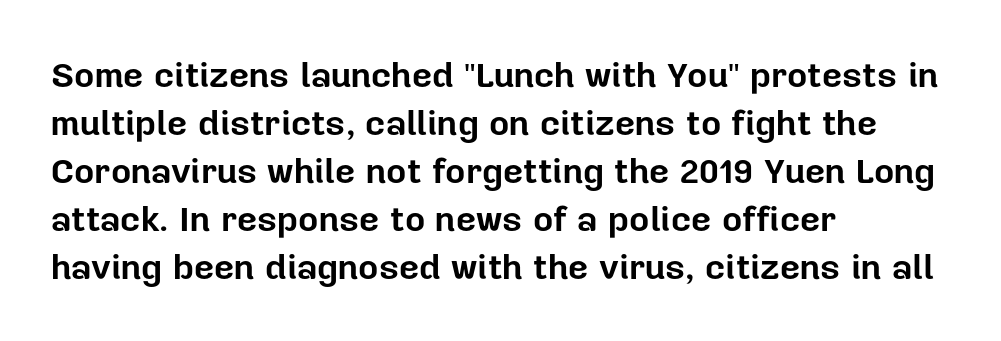
The image shows 35 px bold sans-serif type, upright; set left-aligned, normal line spacing (1.37x), normal letter spacing, not underlined; low stroke contrast and a medium x-height.
